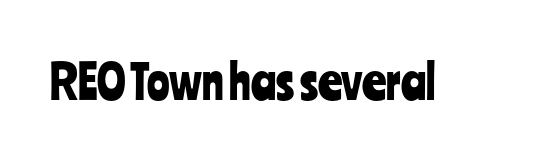
This rendering employs a face without finishing strokes, i.e., a sans-serif. Students, note that the glyphs here touch the page at normal intervals. Varying glyph widths throughout — classic text-font behaviour. The baseline area is clear. The lettering stays uniformly vertical, giving the passage a roman look.
